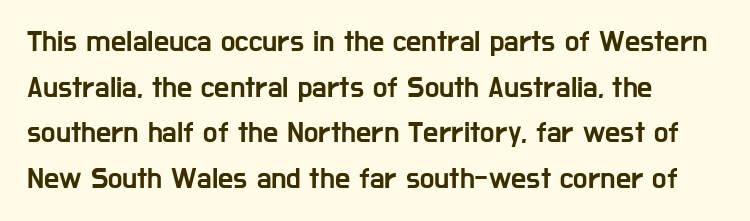
The image shows 30 px condensed sans-serif type, upright; set left-aligned, normal line spacing (1.52x), normal letter spacing, not underlined; low stroke contrast and a medium x-height.
